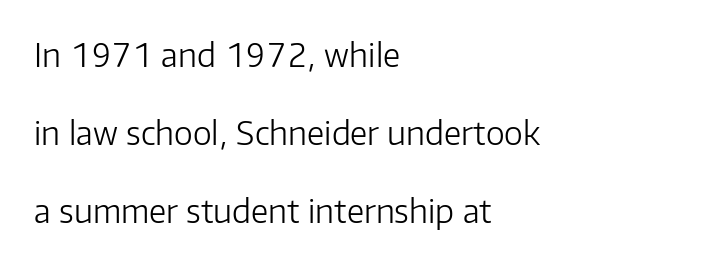
The image shows 32 px light sans-serif type, upright; set left-aligned, loose line spacing (2.44x), normal letter spacing, not underlined; low stroke contrast and a medium x-height.
